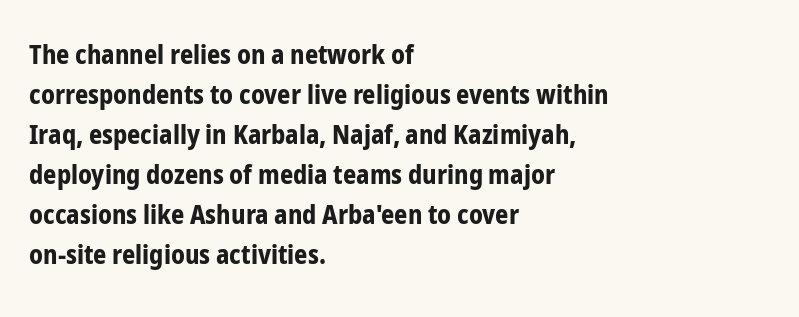
The letterforms sit shoulder to shoulder at normal distance. If you measured baseline to baseline, you'd find a middling distance. The specimen omits any rule beneath the text block's lines. These lines stack with their left ends in a neat column.
